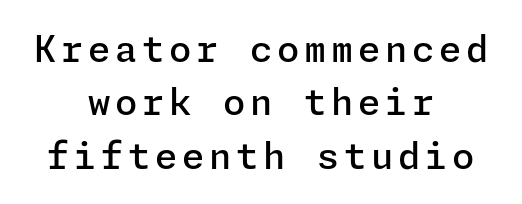
Moderately thickened strokes mark this as semibold type. Compared with typical paragraphs, the rows here are spaced about the same. The paragraph has two soft edges and a firm central axis. A typesetter would mark this as roman, not italic. The zone under the glyphs is completely vacant. Is this a sans? Yes — the strokes have no serifs.
